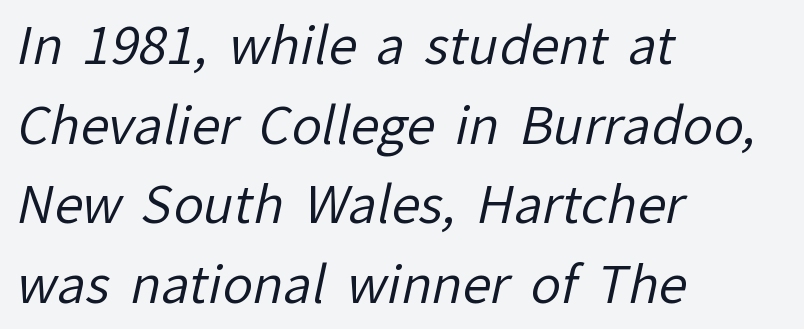
{"serif": "no", "bold": "no", "weight": "regular", "width": "normal", "stroke_contrast": "low", "x_height": "medium", "monospaced": "no", "underline": "no", "align": "left", "line_spacing": "normal", "line_spacing_ratio": 1.56, "letter_spacing": "normal", "letter_spacing_em": 0.0, "glyph_px": 51}
